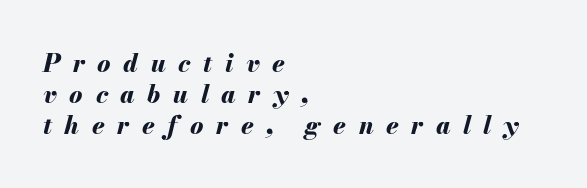
{"italic": "yes", "lean": "right", "slant_degrees": 13, "bold": "yes", "underline": "no", "align": "left", "line_spacing": "normal", "line_spacing_ratio": 1.25, "letter_spacing": "wide", "letter_spacing_em": 0.5, "glyph_px": 25}
